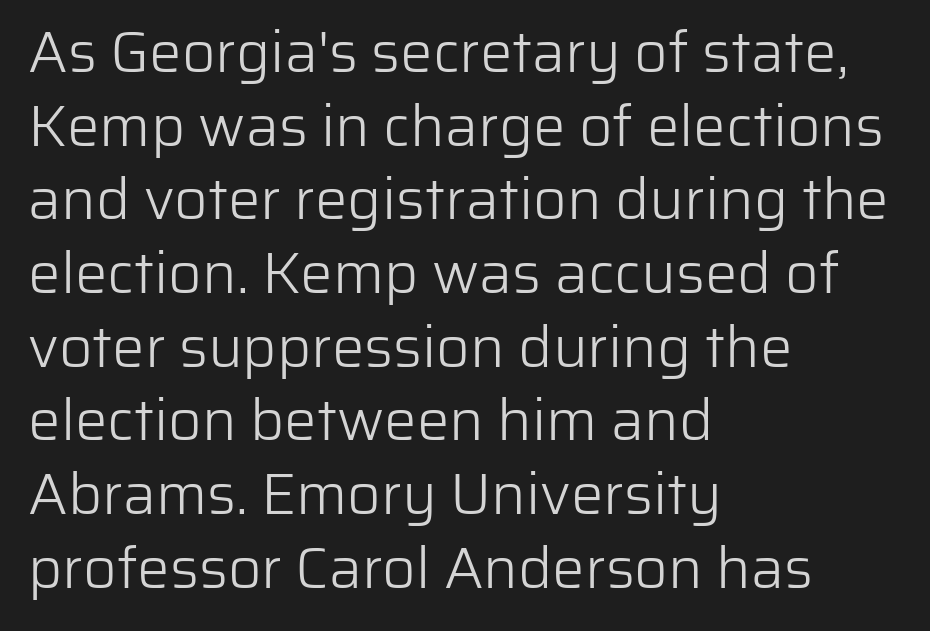
Q: Is the text bold? A: No.
Q: Is the text italic (slanted)? A: No, it is upright.
Q: Is the typeface a serif or a sans-serif typeface? A: Sans-serif.
Q: Is the text underlined? A: No.
Q: How is the paragraph aligned? A: Left-aligned.
Q: Is the spacing between letters normal or unusually wide? A: Normal.
Q: Is the spacing between lines tight, normal or loose? A: Normal.
Q: Width (condensed, normal, or wide)? A: Normal.
Q: Stroke contrast? A: Low.
Q: x-height? A: Medium.
Q: Monospaced? A: No.
